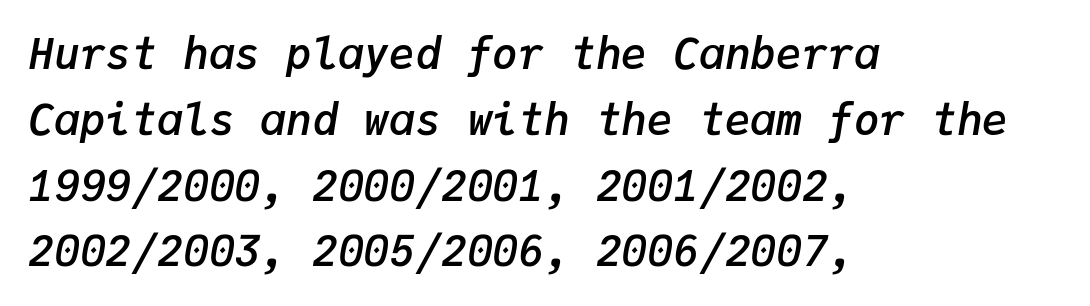
Q: Is the text bold? A: Semi-bold.
Q: Is the text italic (slanted)? A: Yes, it leans right by about 9 degrees.
Q: Is the text underlined? A: No.
Q: How is the paragraph aligned? A: Left-aligned.
Q: Is the spacing between letters normal or unusually wide? A: Normal.
Q: Is the spacing between lines tight, normal or loose? A: Normal.
Q: Width (condensed, normal, or wide)? A: Normal.
Q: Stroke contrast? A: Low.
Q: x-height? A: Medium.
Q: Monospaced? A: Yes.
